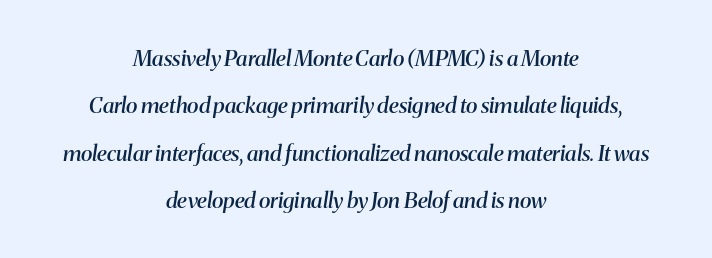
The image shows 22 px text type, italic (leaning right); set centered, loose line spacing (2.15x), normal letter spacing, not underlined.
